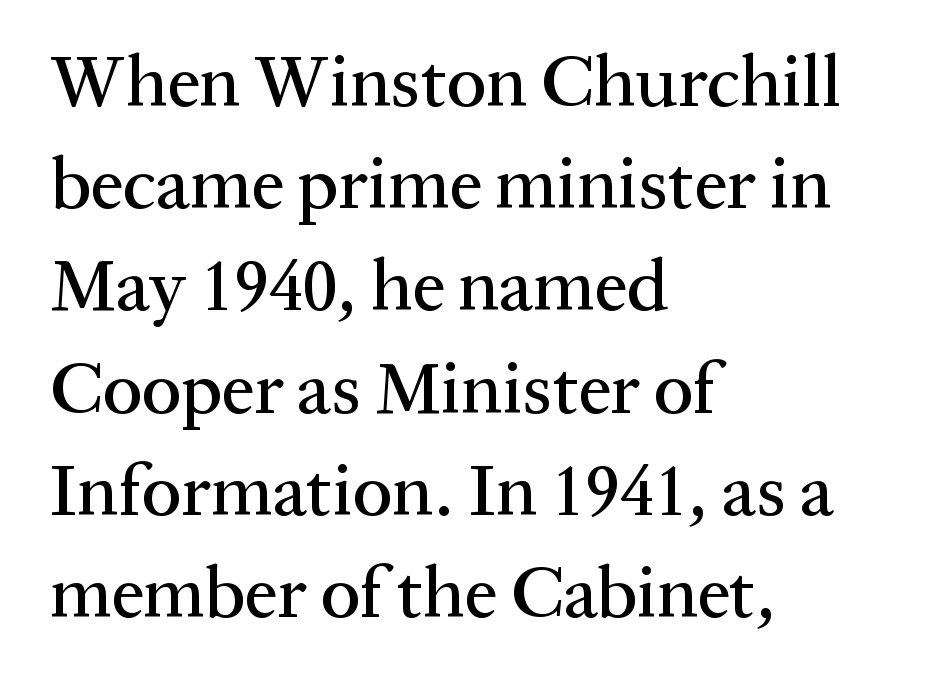
The image shows 73 px serif type, upright; set left-aligned, normal line spacing (1.4x), normal letter spacing, not underlined; medium stroke contrast and a medium x-height.
